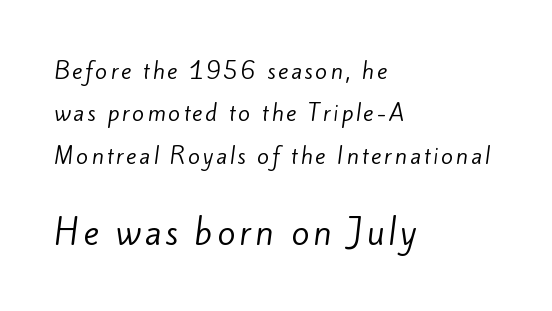
{"serif": "no", "bold": "no", "weight": "regular", "width": "normal", "stroke_contrast": "low", "x_height": "small", "monospaced": "no", "underline": "no", "align": "left", "line_spacing": "loose", "line_spacing_ratio": 1.93, "larger_block": "second", "size_ratio": 1.5, "glyph_px": 33}
